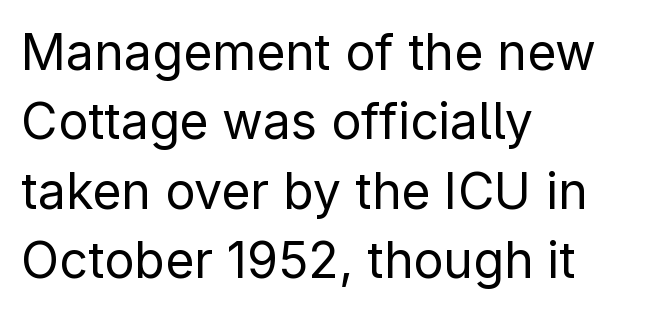
The image shows 50 px regular-weight sans-serif type, upright; set left-aligned, normal line spacing (1.39x), normal letter spacing, not underlined; low stroke contrast and a medium x-height.
